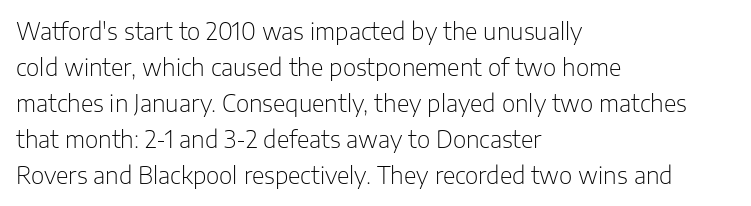
{"italic": "no", "bold": "no", "underline": "no", "align": "left", "line_spacing": "normal", "line_spacing_ratio": 1.56, "letter_spacing": "normal", "letter_spacing_em": 0.0, "glyph_px": 23}
